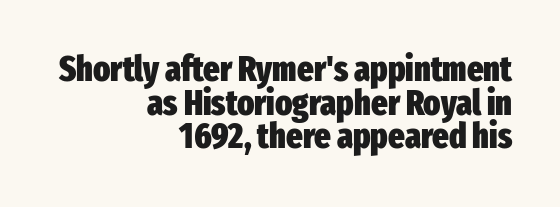
A typesetter would label this face a sans. Compared with a flush-left layout, this one pins lines to the opposite, right side. These lines carry a lot of weight — the face is fully bold. You could barely slide anything between these rows.
